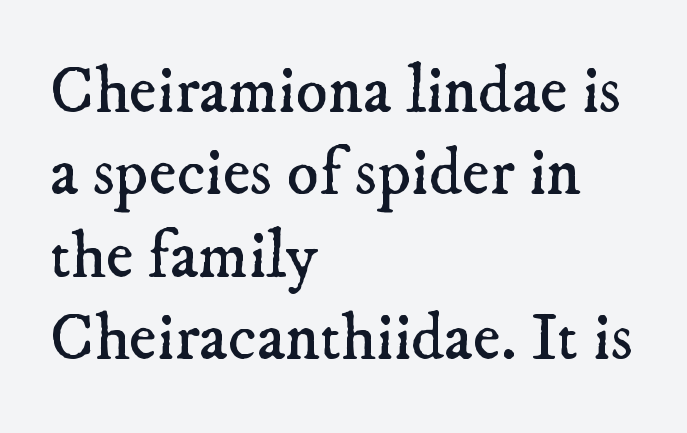
{"serif": "yes", "bold": "no", "weight": "regular", "width": "normal", "stroke_contrast": "low", "x_height": "small", "monospaced": "no", "underline": "no", "align": "left", "line_spacing_ratio": 1.23, "letter_spacing": "normal", "letter_spacing_em": 0.0, "glyph_px": 67}
